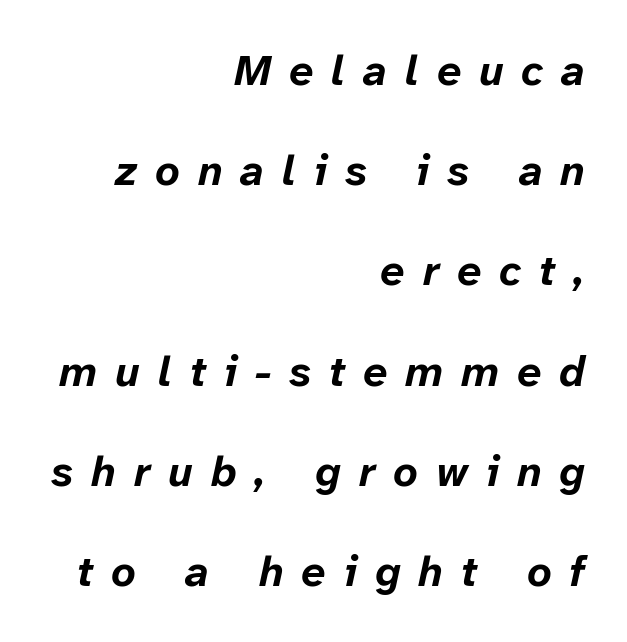
The image shows 43 px bold type, italic (leaning right); set right-aligned, loose line spacing (2.33x), unusually wide letter spacing (+0.42 em), not underlined; low stroke contrast and a medium x-height.
